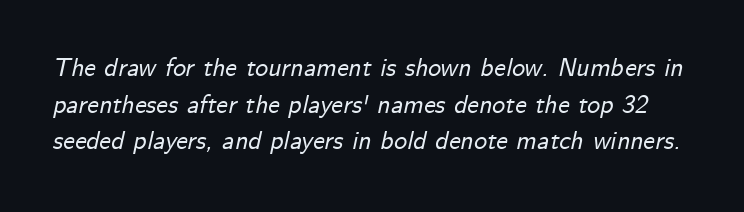
{"italic": "yes", "lean": "right", "slant_degrees": 12, "underline": "no", "line_spacing": "normal", "line_spacing_ratio": 1.41, "letter_spacing": "normal", "letter_spacing_em": 0.0, "glyph_px": 26}
